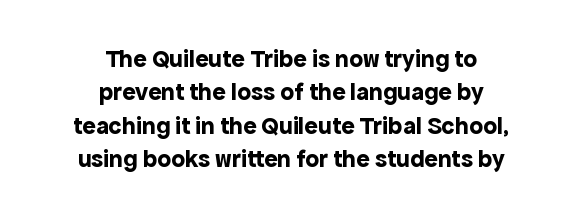
{"italic": "no", "bold": "yes", "underline": "no", "align": "center", "line_spacing": "normal", "line_spacing_ratio": 1.34, "letter_spacing": "normal", "letter_spacing_em": 0.0, "glyph_px": 25}
